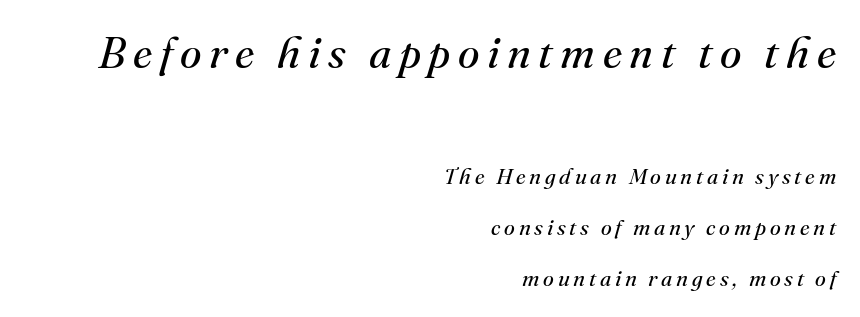
Q: Is the text bold? A: No.
Q: Is the text italic (slanted)? A: Yes, it leans right by about 16 degrees.
Q: Is the typeface a serif or a sans-serif typeface? A: Serif.
Q: Is the text underlined? A: No.
Q: How is the paragraph aligned? A: Right-aligned.
Q: Is the spacing between lines tight, normal or loose? A: Loose.
Q: Which block of text is set in a larger size, the first (top) or the second (bottom)? A: The first (top) one.
Q: Width (condensed, normal, or wide)? A: Normal.
Q: Stroke contrast? A: Medium.
Q: x-height? A: Small.
Q: Monospaced? A: No.
